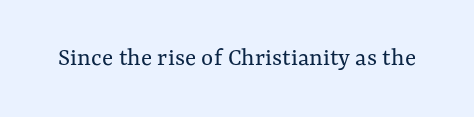
The image shows 26 px text type, upright; set normal letter spacing, not underlined.
